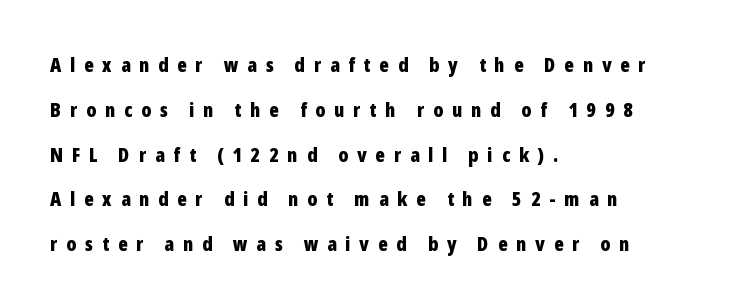
{"italic": "no", "bold": "yes", "underline": "no", "align": "left", "line_spacing": "loose", "line_spacing_ratio": 2.24, "letter_spacing": "wide", "letter_spacing_em": 0.44, "glyph_px": 20}
